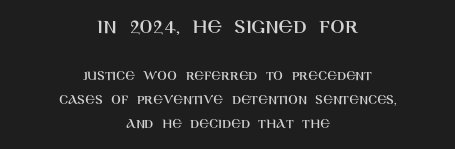
Q: Is the text italic (slanted)? A: No, it is upright.
Q: Is the text underlined? A: No.
Q: How is the paragraph aligned? A: Centered.
Q: Is the spacing between letters normal or unusually wide? A: Normal.
Q: Is the spacing between lines tight, normal or loose? A: Normal.
Q: Which block of text is set in a larger size, the first (top) or the second (bottom)? A: The first (top) one.
